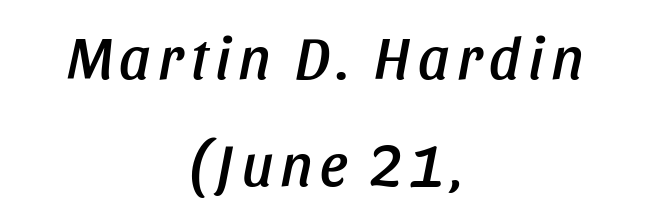
The image shows 60 px condensed type, italic (leaning right); set centered, line spacing 1.79x, not underlined; low stroke contrast and a large x-height.
